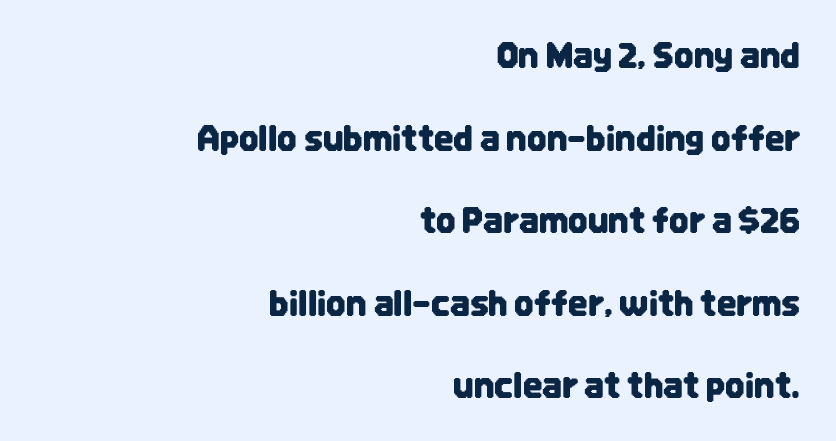
The passage shown is typeset with a sans-serif family. No italicization has been applied; the sample stays upright. A typesetter would call this proportional, since set widths differ per character. Beneath every word, the page is bare.
